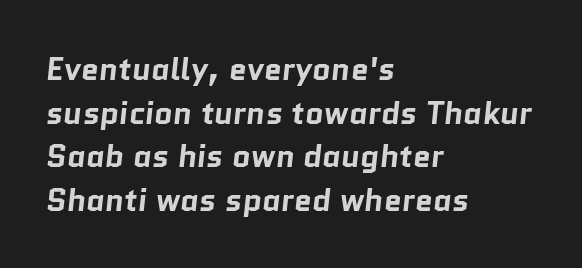
Caption: multi-line text, flush left, ragged right. The type is set solid horizontally, with unmodified tracking. What's the leading like? Ordinary, nothing unusual. The passage shown is typeset with a sans-serif family. This is heavy type, rendered in bold.
